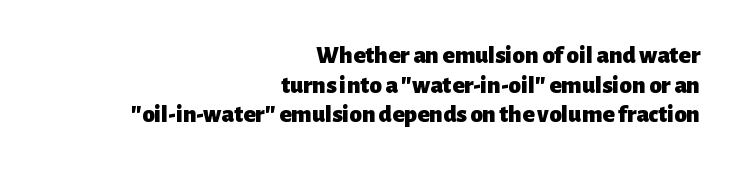
Q: Is the text bold? A: Yes.
Q: Is the text italic (slanted)? A: No, it is upright.
Q: Is the text underlined? A: No.
Q: How is the paragraph aligned? A: Right-aligned.
Q: Is the spacing between letters normal or unusually wide? A: Normal.
